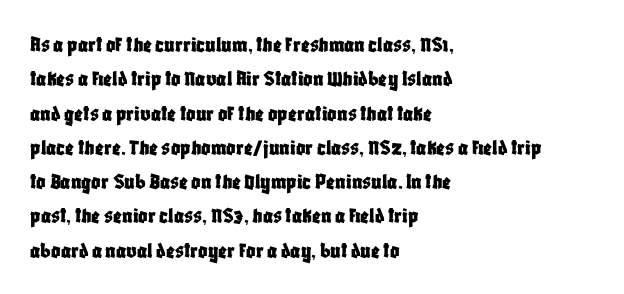
The image shows 23 px text type, upright; set left-aligned, normal line spacing (1.49x), normal letter spacing, not underlined.
